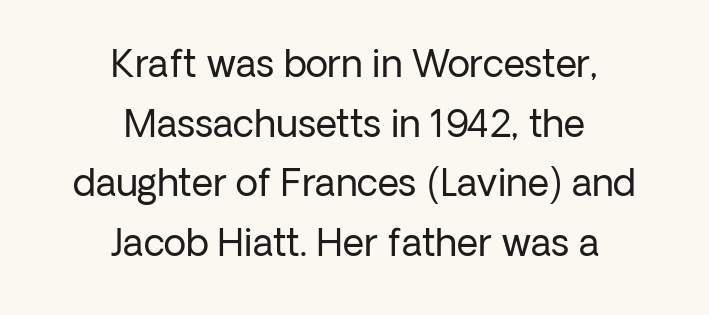
This is roman type, the default non-slanted kind. Underline: absent. Short and long lines alike share a common midpoint. Weight: not bold — regular or lighter.
